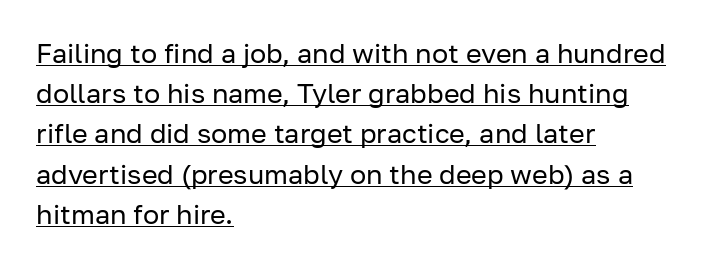
Observe the ordinary spacing: letters are neighbours, not strangers. Ascenders rise straight up at ninety degrees. Emphasis is given by a line drawn under the lettering. A quiet, ordinary-to-light weight characterises the typeface. These lines are set flush left with a ragged right edge. Quick note: interline space is typical.
